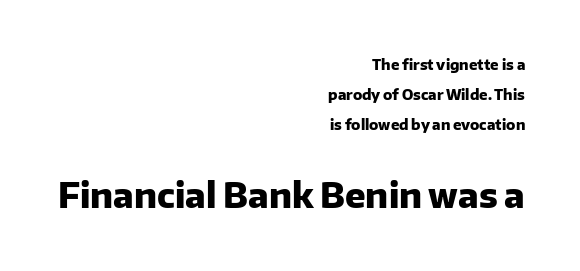
{"serif": "no", "italic": "no", "bold": "yes", "weight": "heavy", "width": "normal", "stroke_contrast": "low", "x_height": "medium", "monospaced": "no", "underline": "no", "align": "right", "line_spacing": "loose", "line_spacing_ratio": 2.13, "letter_spacing": "normal", "letter_spacing_em": 0.0, "larger_block": "second", "size_ratio": 2.43, "glyph_px": 34}
